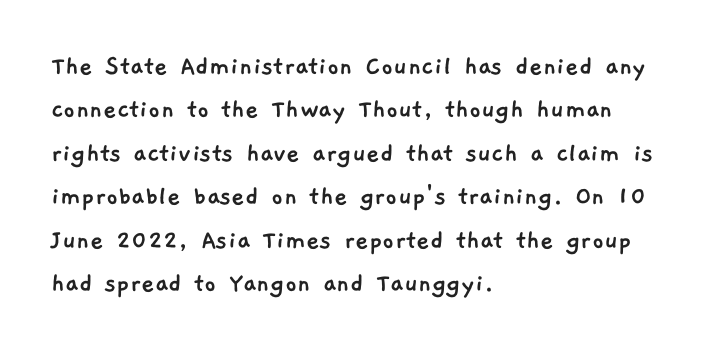
The image shows 29 px sans-serif type; set left-aligned, normal line spacing (1.5x), normal letter spacing, not underlined; low stroke contrast and a medium x-height.
